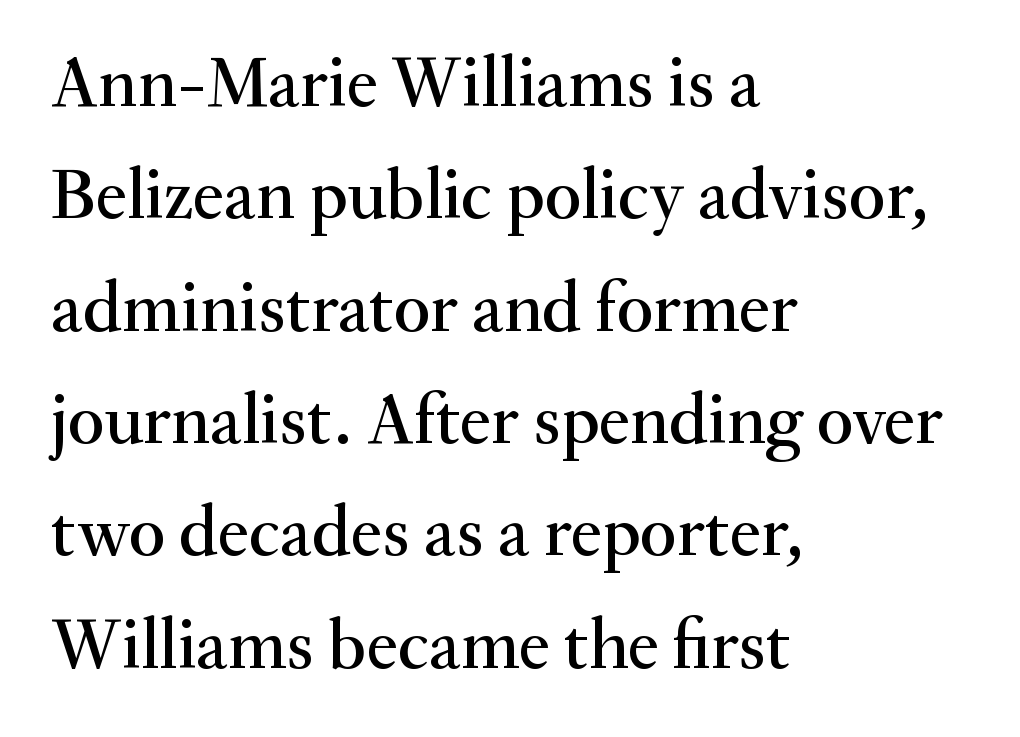
{"serif": "yes", "italic": "no", "width": "normal", "stroke_contrast": "medium", "x_height": "small", "monospaced": "no", "underline": "no", "align": "left", "line_spacing": "normal", "line_spacing_ratio": 1.56, "letter_spacing": "normal", "letter_spacing_em": 0.0, "glyph_px": 72}
